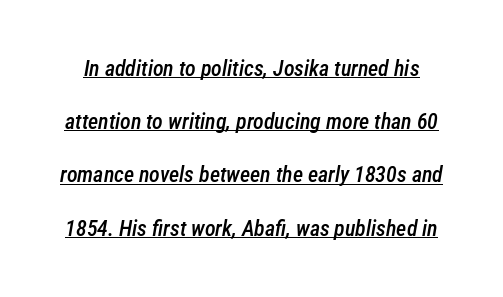
{"italic": "yes", "lean": "right", "slant_degrees": 12, "bold": "semi", "underline": "yes", "line_spacing": "loose", "line_spacing_ratio": 2.42, "letter_spacing": "normal", "letter_spacing_em": 0.0, "glyph_px": 22}
